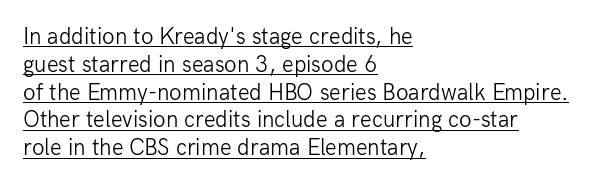
This sample uses an upright cut, with every glyph sitting square on the baseline. The type is set solid horizontally, with unmodified tracking. Nothing heavy about these letters — not bold at all. Like a heading marked for emphasis, these lines bear an underscore. One-word summary of the alignment: left.
